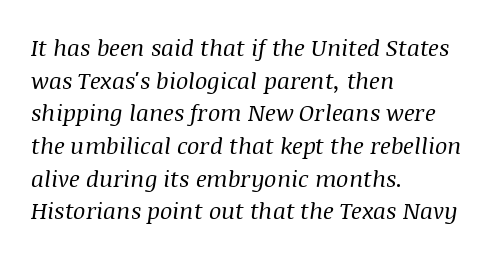
{"italic": "yes", "lean": "right", "slant_degrees": 8, "bold": "no", "underline": "no", "align": "left", "line_spacing": "normal", "line_spacing_ratio": 1.42, "letter_spacing": "normal", "letter_spacing_em": 0.0, "glyph_px": 23}
